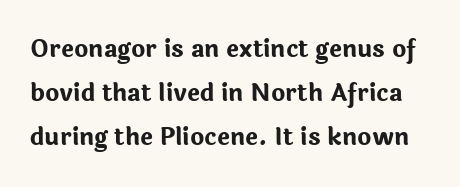
The image shows 24 px bold type, upright; set line spacing 1.84x, normal letter spacing, not underlined.
